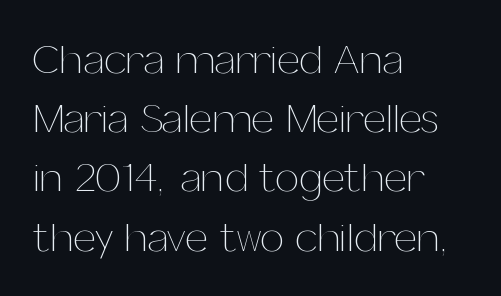
The image shows 42 px thin type, upright; set left-aligned, normal line spacing (1.41x), normal letter spacing, not underlined; medium stroke contrast and a medium x-height.
